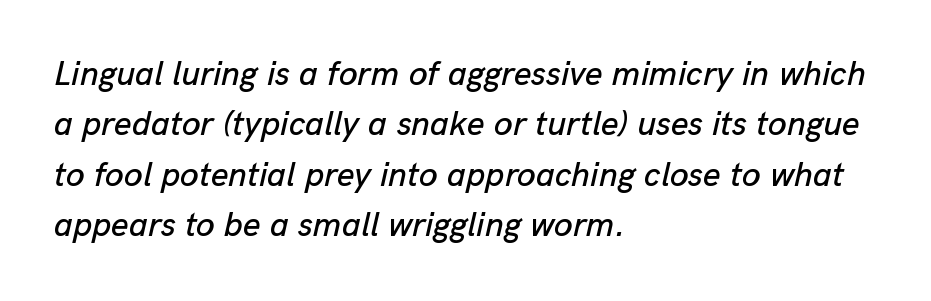
{"italic": "yes", "lean": "right", "slant_degrees": 13, "width": "normal", "stroke_contrast": "low", "x_height": "medium", "monospaced": "no", "underline": "no", "align": "left", "line_spacing": "normal", "line_spacing_ratio": 1.48, "letter_spacing": "normal", "letter_spacing_em": 0.0, "glyph_px": 34}
